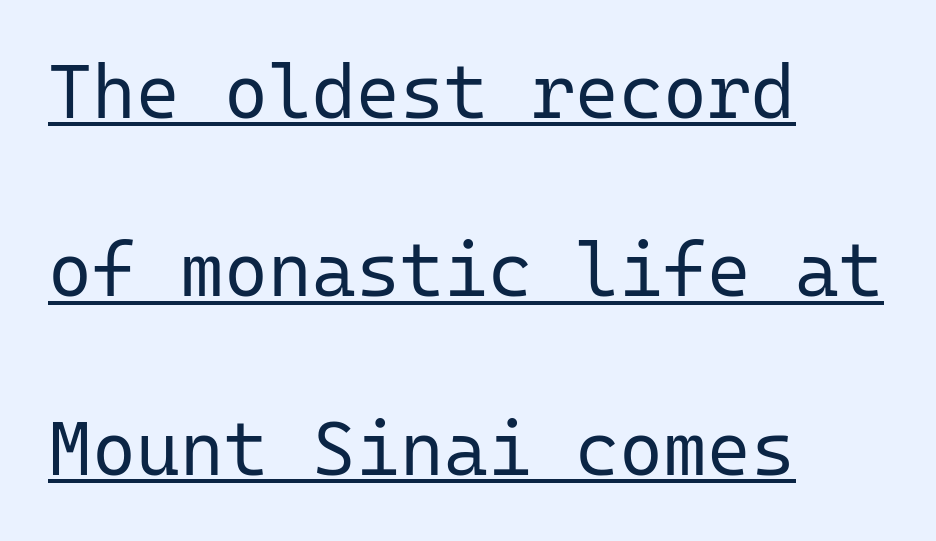
{"serif": "no", "italic": "no", "bold": "no", "weight": "regular", "width": "normal", "stroke_contrast": "low", "x_height": "medium", "monospaced": "yes", "underline": "yes", "align": "left", "line_spacing": "loose", "line_spacing_ratio": 2.38, "letter_spacing": "normal", "letter_spacing_em": 0.0, "glyph_px": 75}
